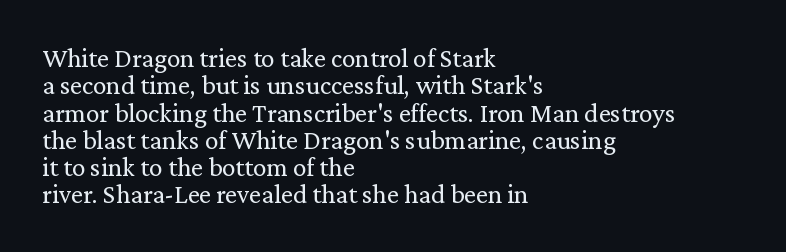
{"italic": "no", "bold": "no", "underline": "no", "align": "left", "line_spacing": "tight", "line_spacing_ratio": 1.01, "letter_spacing": "normal", "letter_spacing_em": 0.0, "glyph_px": 27}
